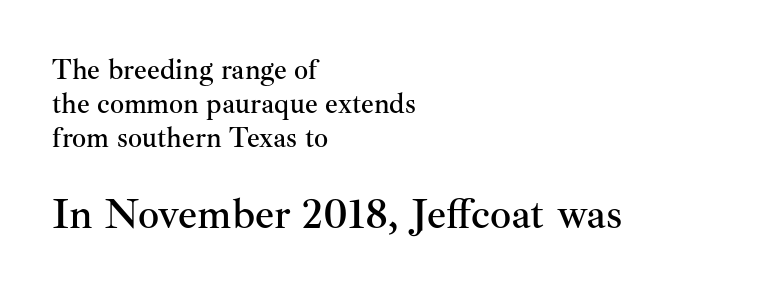
Does extra space separate the letters? No, they use regular spacing. You can tell it's not italic because the verticals are truly vertical. Typesetter's note — lower block bumped up in size, upper block left smaller. This sample has the flowing, uneven cadence of proportional lettering. Line beginnings align vertically; line endings do not. The strip under each line holds only bare page.
